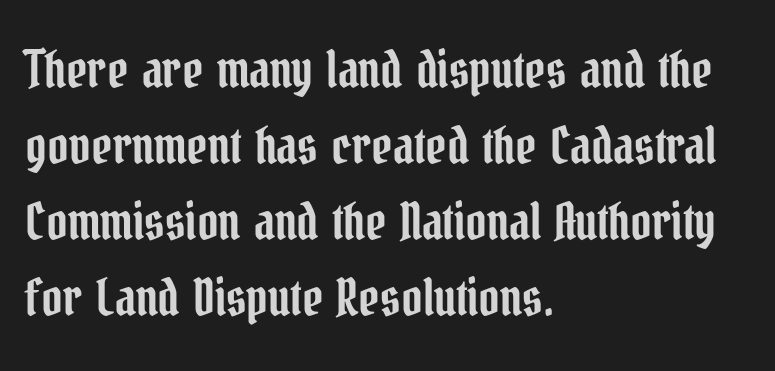
The passage shown stacks its lines at a standard gap. The type sits square on the baseline with zero lean. A serif font was chosen for this passage. The gaps between neighbouring characters are ordinary and unremarkable.
